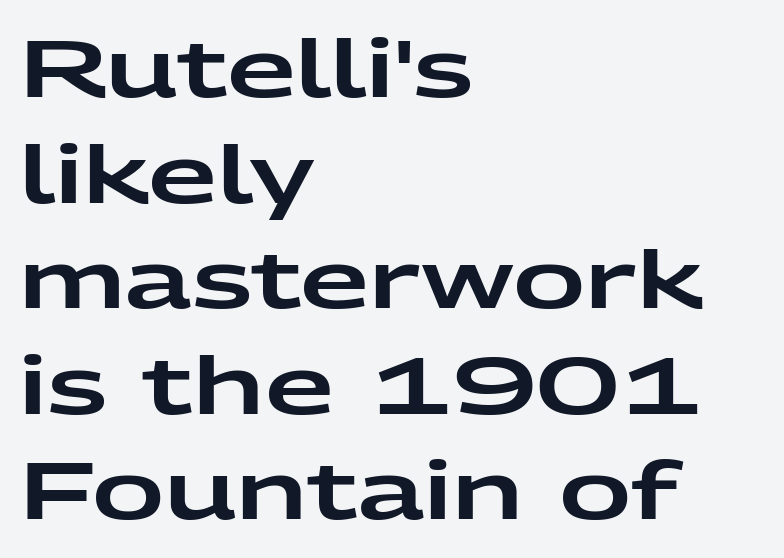
Q: Is the text italic (slanted)? A: No, it is upright.
Q: Is the typeface a serif or a sans-serif typeface? A: Sans-serif.
Q: Is the text underlined? A: No.
Q: How is the paragraph aligned? A: Left-aligned.
Q: Is the spacing between letters normal or unusually wide? A: Normal.
Q: Is the spacing between lines tight, normal or loose? A: Normal.
Q: Width (condensed, normal, or wide)? A: Wide.
Q: Stroke contrast? A: Low.
Q: x-height? A: Medium.
Q: Monospaced? A: No.
